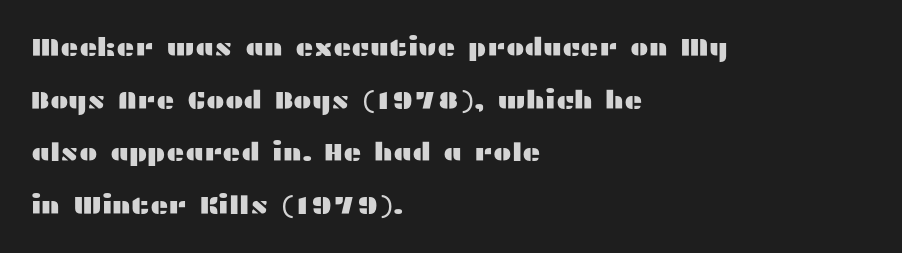
Posture: vertical. The passage shown stacks its lines with a broad gap. A classic flush-left, rag-right setting is used for this passage. No extra tracking has been applied to these lines.
